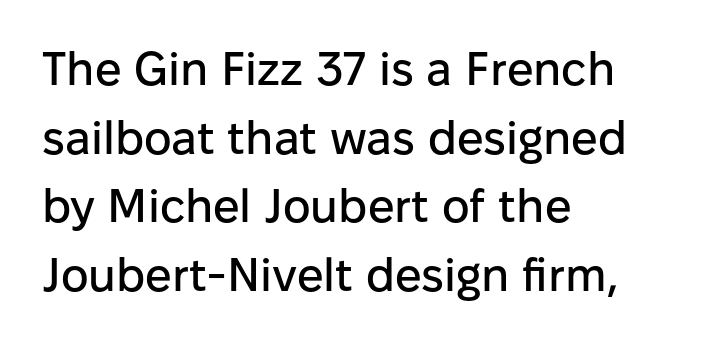
The image shows 47 px sans-serif type, upright; set left-aligned, normal line spacing (1.46x), normal letter spacing, not underlined; low stroke contrast and a medium x-height.
